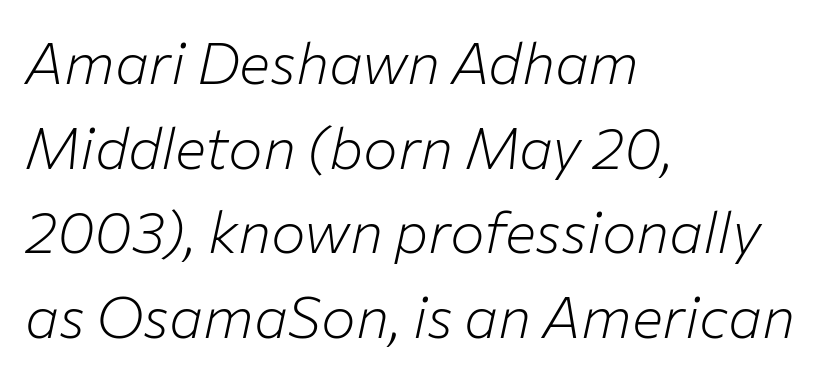
Q: Is the text bold? A: No.
Q: Is the text italic (slanted)? A: Yes, it leans right by about 12 degrees.
Q: Is the text underlined? A: No.
Q: How is the paragraph aligned? A: Left-aligned.
Q: Is the spacing between letters normal or unusually wide? A: Normal.
Q: Is the spacing between lines tight, normal or loose? A: Normal.
Q: Width (condensed, normal, or wide)? A: Normal.
Q: Stroke contrast? A: Low.
Q: x-height? A: Medium.
Q: Monospaced? A: No.
